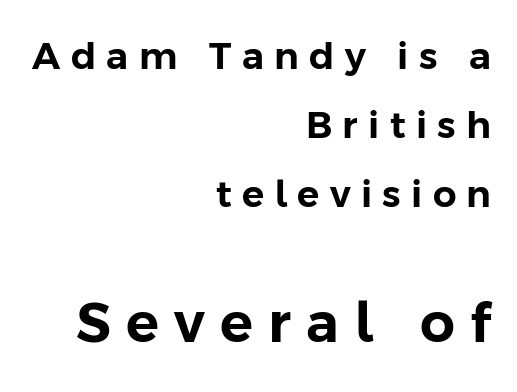
The image shows 55 px sans-serif type, upright; set right-aligned, line spacing 1.87x, unusually wide letter spacing (+0.28 em), not underlined; the second (bottom) block is 1.49x larger; low stroke contrast and a medium x-height.
